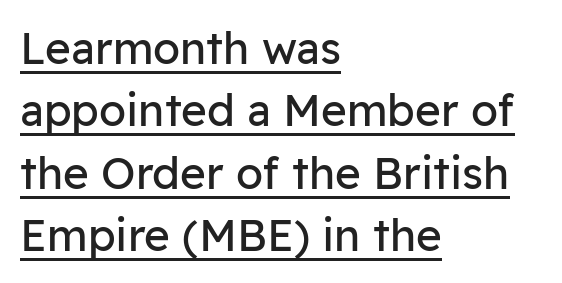
The image shows 44 px regular-weight sans-serif type, upright; set left-aligned, normal line spacing (1.42x), normal letter spacing, underlined; low stroke contrast and a medium x-height.
